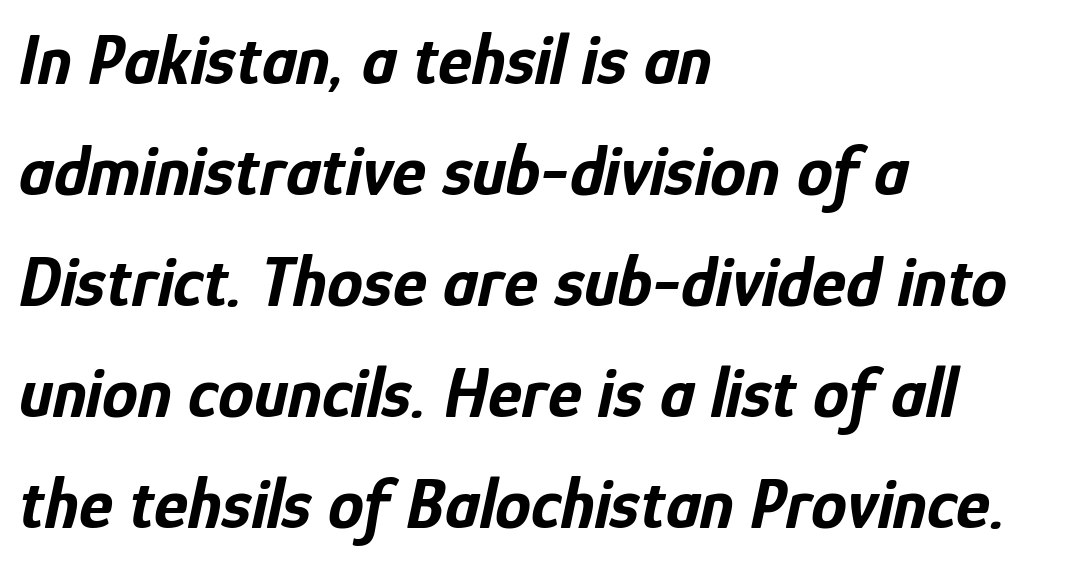
Regarding leading, the lines here are spaced in the standard way. A typesetter would call this zero additional tracking. The whole block is typeset with a tilt. This is heavy type, rendered in bold.
